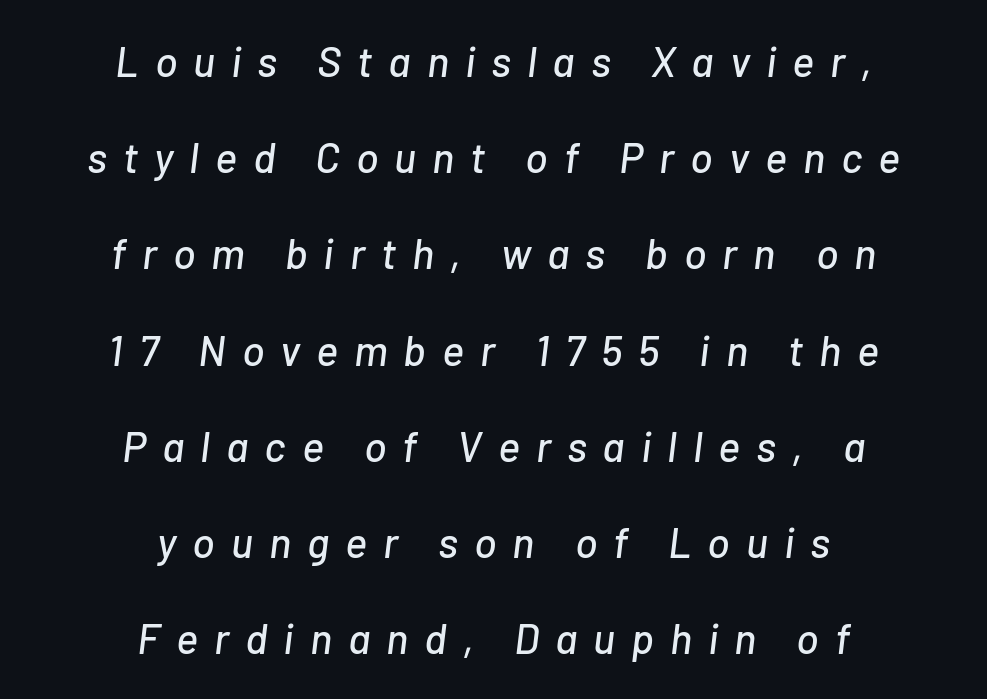
Q: Is the text italic (slanted)? A: Yes, it leans right by about 7 degrees.
Q: Is the text underlined? A: No.
Q: How is the paragraph aligned? A: Centered.
Q: Is the spacing between letters normal or unusually wide? A: Unusually wide.
Q: Is the spacing between lines tight, normal or loose? A: Loose.
Q: Width (condensed, normal, or wide)? A: Normal.
Q: Stroke contrast? A: Low.
Q: x-height? A: Medium.
Q: Monospaced? A: No.
